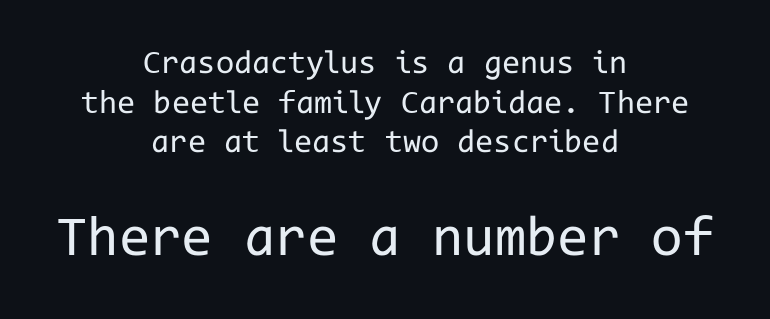
Words appear dense and cohesive because spacing is normal. Fixed-width glyphs throughout — classic coding-font behaviour. Compared with a flush-left layout, this one balances lines on the center instead. This is roman type, the default non-slanted kind. The gap between lines stays unmarked. The letters look calm and open, with moderate or lighter stems.
